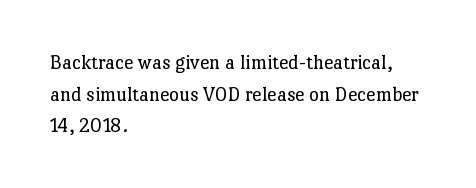
The image shows 21 px text type, upright; set left-aligned, normal line spacing (1.51x), normal letter spacing, not underlined.
